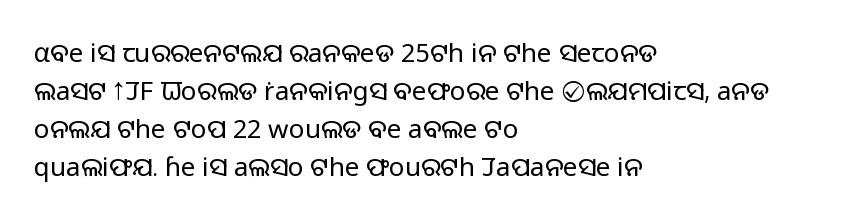
Q: Is the text bold? A: No.
Q: Is the text italic (slanted)? A: No, it is upright.
Q: Is the text underlined? A: No.
Q: How is the paragraph aligned? A: Left-aligned.
Q: Is the spacing between letters normal or unusually wide? A: Normal.
Q: Is the spacing between lines tight, normal or loose? A: Normal.
